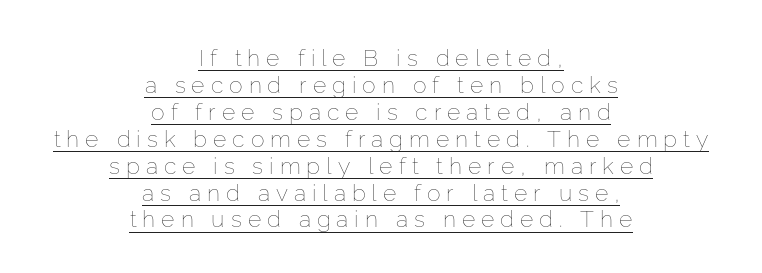
{"italic": "no", "bold": "no", "underline": "yes", "align": "center", "line_spacing_ratio": 1.17, "letter_spacing": "wide", "letter_spacing_em": 0.26, "glyph_px": 23}
